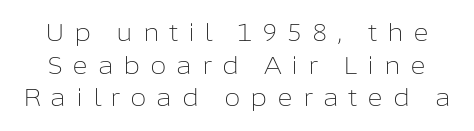
The image shows 24 px text type, upright; set normal line spacing (1.36x), unusually wide letter spacing (+0.4 em), not underlined.
